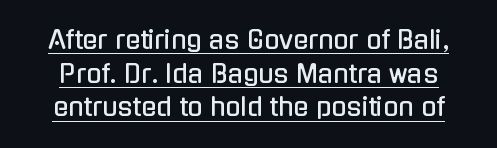
Q: Is the text italic (slanted)? A: No, it is upright.
Q: Is the text underlined? A: Yes.
Q: Is the spacing between letters normal or unusually wide? A: Normal.
Q: Is the spacing between lines tight, normal or loose? A: Normal.
